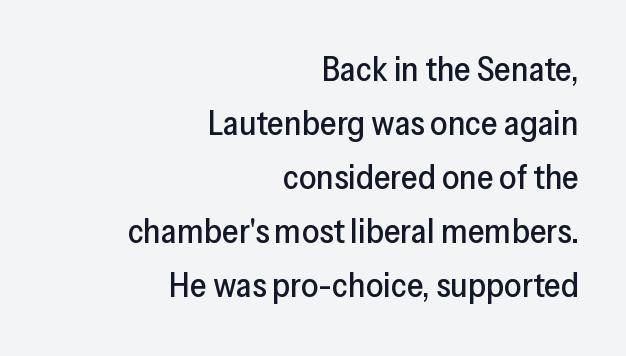
You can tell from the bare stems that sans-serif type was used. Descenders are the only things crossing below the line. Leading matches the norm, producing a regular column. Letter spacing: default. This sample has the flowing, uneven cadence of proportional lettering. Layout note: lines flush right.
